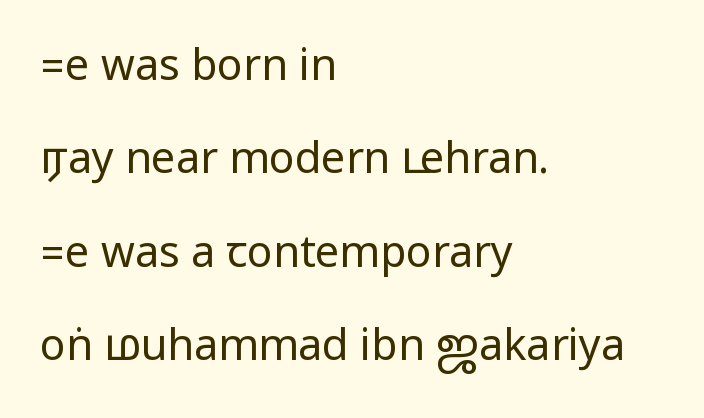
Is the block centered? No — it sits flush against the left margin. This rendering features lettering with no underline. A typesetter would call this leading open, well beyond the default. The typesetting does not lean heavy: it is not bold.
